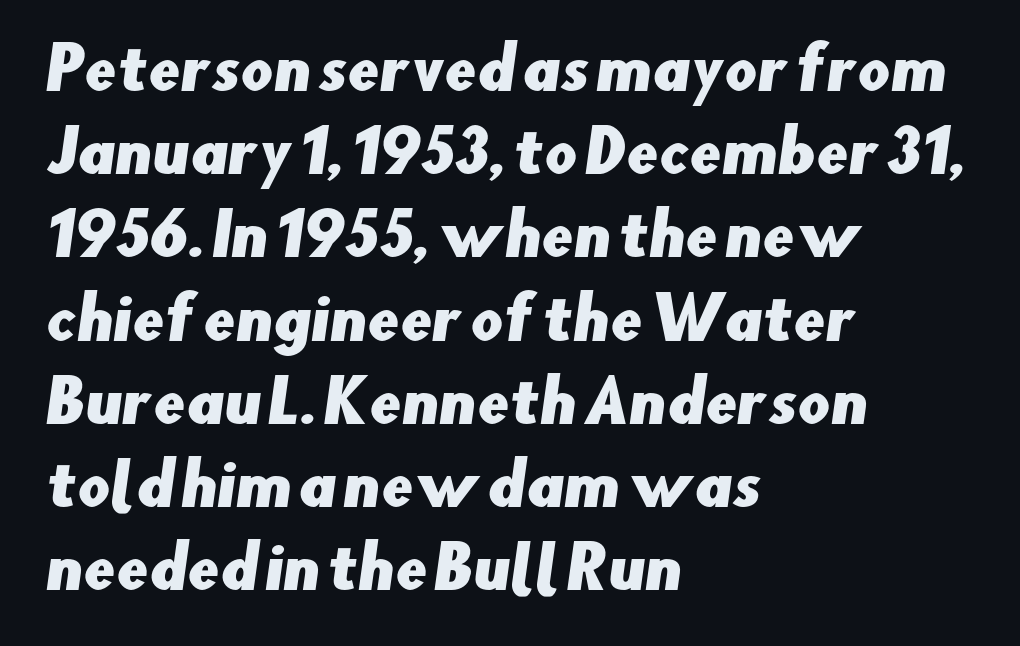
Q: Is the typeface a serif or a sans-serif typeface? A: Sans-serif.
Q: Is the text underlined? A: No.
Q: How is the paragraph aligned? A: Left-aligned.
Q: Is the spacing between letters normal or unusually wide? A: Normal.
Q: Is the spacing between lines tight, normal or loose? A: Normal.
Q: Width (condensed, normal, or wide)? A: Normal.
Q: Stroke contrast? A: Low.
Q: x-height? A: Small.
Q: Monospaced? A: No.
